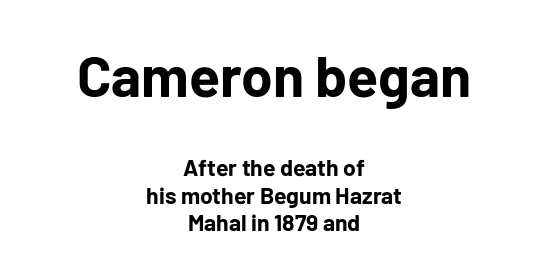
{"serif": "no", "italic": "no", "bold": "yes", "weight": "bold", "width": "normal", "stroke_contrast": "low", "x_height": "medium", "monospaced": "no", "underline": "no", "align": "center", "line_spacing_ratio": 1.19, "letter_spacing": "normal", "letter_spacing_em": 0.0, "larger_block": "first", "size_ratio": 2.48, "glyph_px": 57}
